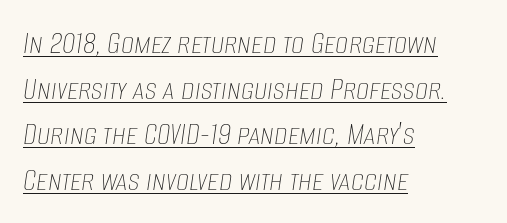
The image shows 33 px thin, condensed type, italic (leaning right); set left-aligned, normal line spacing (1.38x), normal letter spacing, underlined; low stroke contrast and a large x-height.
